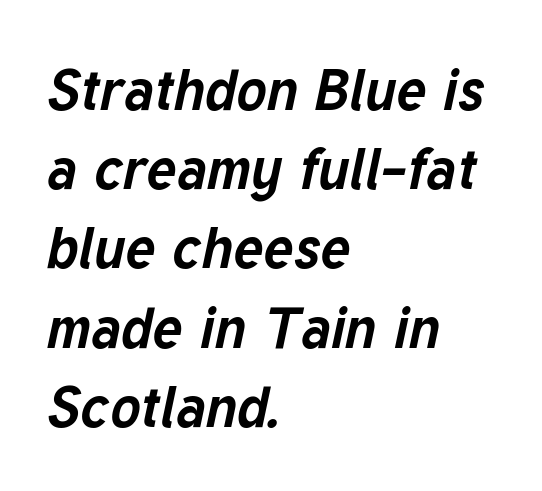
Q: Is the text bold? A: Yes.
Q: Is the text italic (slanted)? A: Yes, it leans right by about 12 degrees.
Q: Is the text underlined? A: No.
Q: How is the paragraph aligned? A: Left-aligned.
Q: Is the spacing between letters normal or unusually wide? A: Normal.
Q: Is the spacing between lines tight, normal or loose? A: Normal.
Q: Width (condensed, normal, or wide)? A: Normal.
Q: Stroke contrast? A: Low.
Q: x-height? A: Medium.
Q: Monospaced? A: No.
